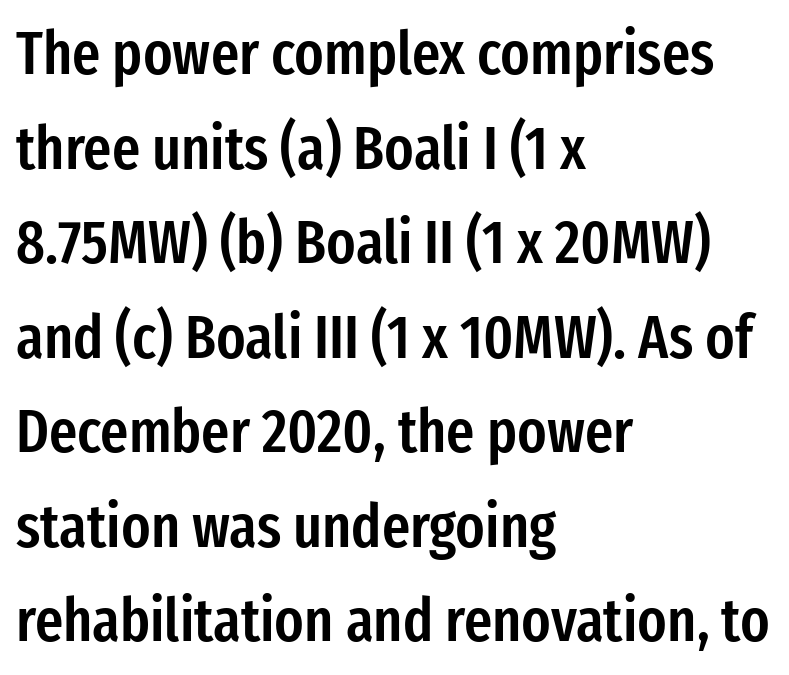
Successive baselines arrive at the customary interval. These lines are rendered in a variable-pitch font. Classification — sans serif. Underline: absent.
